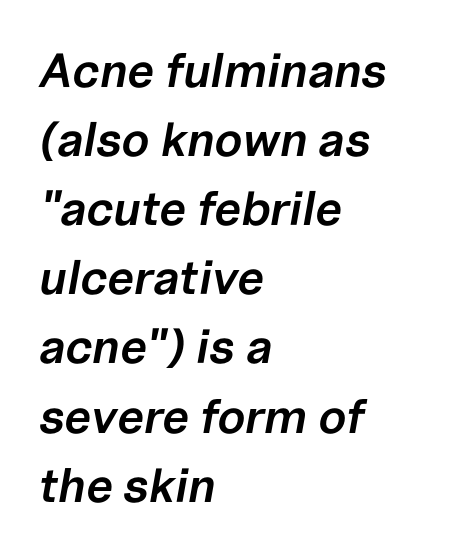
Q: Is the text bold? A: Semi-bold.
Q: Is the text italic (slanted)? A: Yes, it leans right by about 10 degrees.
Q: Is the text underlined? A: No.
Q: How is the paragraph aligned? A: Left-aligned.
Q: Is the spacing between letters normal or unusually wide? A: Normal.
Q: Is the spacing between lines tight, normal or loose? A: Normal.
Q: Width (condensed, normal, or wide)? A: Normal.
Q: Stroke contrast? A: Low.
Q: x-height? A: Medium.
Q: Monospaced? A: No.
